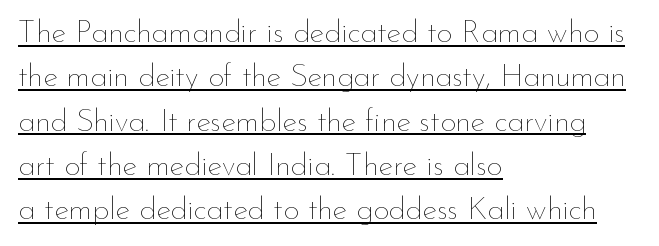
The image shows 31 px thin type, upright; set left-aligned, normal line spacing (1.43x), normal letter spacing, underlined; low stroke contrast and a small x-height.
